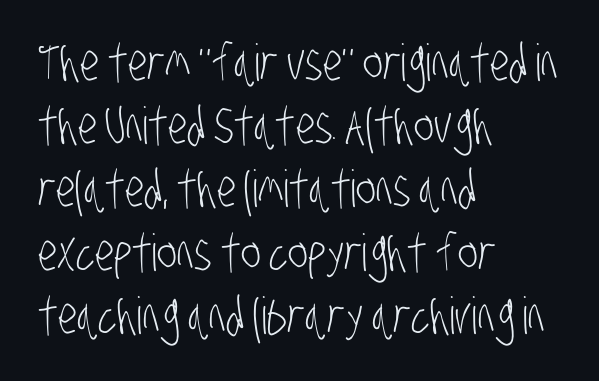
The image shows 51 px light, condensed sans-serif type; set left-aligned, line spacing 1.24x, normal letter spacing, not underlined; low stroke contrast and a large x-height.
